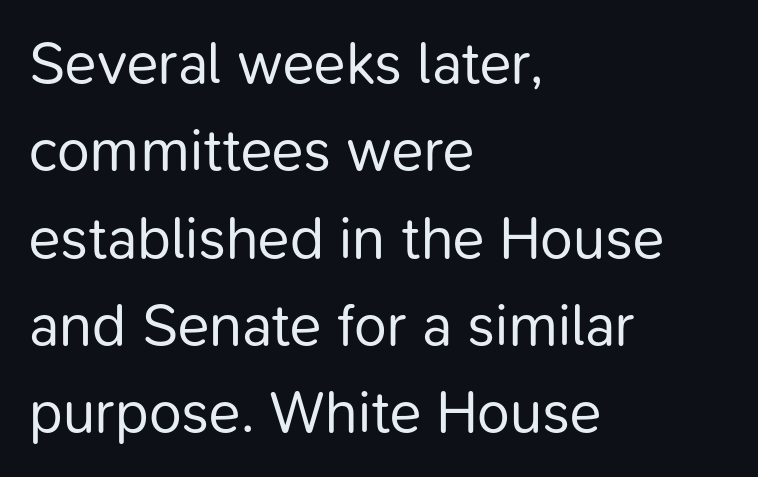
The image shows 59 px regular-weight sans-serif type, upright; set left-aligned, normal line spacing (1.48x), normal letter spacing, not underlined; low stroke contrast and a medium x-height.
